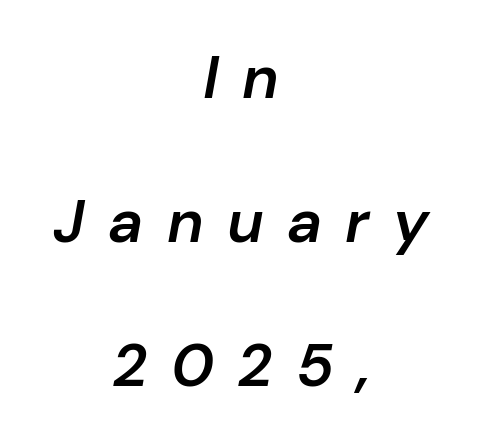
{"italic": "yes", "lean": "right", "slant_degrees": 10, "bold": "semi", "weight": "semibold", "width": "normal", "stroke_contrast": "low", "x_height": "medium", "monospaced": "no", "underline": "no", "align": "center", "line_spacing": "loose", "line_spacing_ratio": 2.36, "letter_spacing": "wide", "letter_spacing_em": 0.38, "glyph_px": 61}
